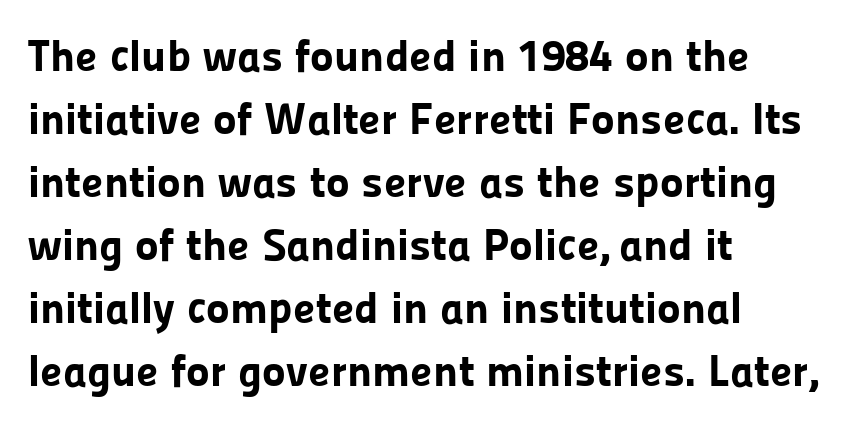
The space between consecutive lines is moderate. Its strokes are broad and dark, the hallmark of bold type. No word sits above an underline. Glyph-to-glyph distance matches everyday printed text. Alignment: flush left. Rendered with straight, roman letterforms.
